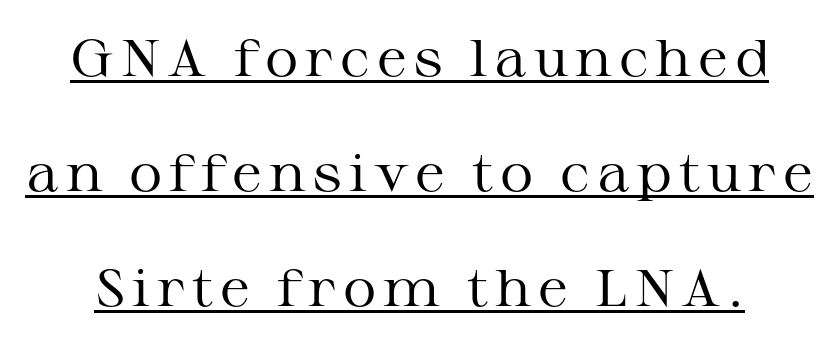
Q: Is the text bold? A: No.
Q: Is the text italic (slanted)? A: No, it is upright.
Q: Is the typeface a serif or a sans-serif typeface? A: Serif.
Q: Is the text underlined? A: Yes.
Q: Is the spacing between lines tight, normal or loose? A: Loose.
Q: Width (condensed, normal, or wide)? A: Wide.
Q: Stroke contrast? A: Medium.
Q: x-height? A: Medium.
Q: Monospaced? A: No.
